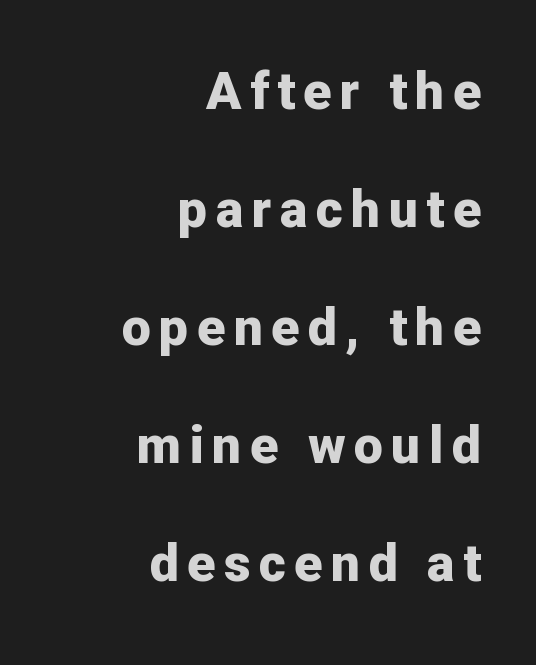
{"serif": "no", "italic": "no", "bold": "yes", "weight": "bold", "width": "normal", "stroke_contrast": "low", "x_height": "medium", "monospaced": "no", "underline": "no", "align": "right", "line_spacing": "loose", "line_spacing_ratio": 2.27, "glyph_px": 52}
